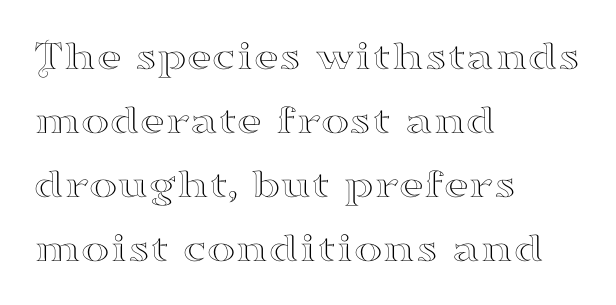
The image shows 43 px wide serif type, upright; set left-aligned, normal line spacing (1.49x), normal letter spacing, not underlined; high stroke contrast and a small x-height.
